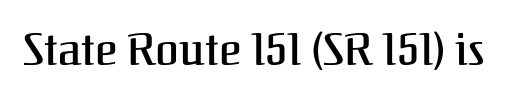
{"serif": "yes", "italic": "no", "width": "normal", "stroke_contrast": "medium", "x_height": "medium", "monospaced": "no", "underline": "no", "letter_spacing": "normal", "letter_spacing_em": 0.0, "glyph_px": 43}
